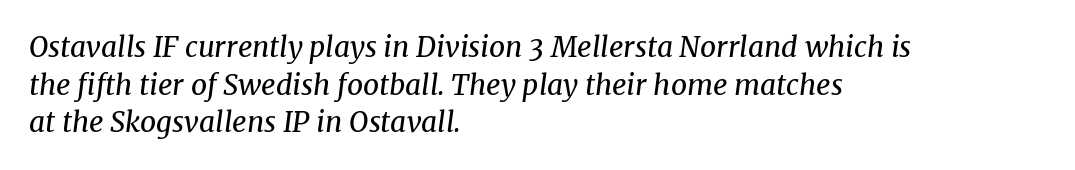
No word sits above an underline. Italic: yes, the glyphs are oblique. The cut favours lightness, reaching ordinary text weight at its darkest. Where is the straight margin? On the left. Interline gaps are of average width in this sample. The letters advance in unequal steps, a hallmark of proportional type.
